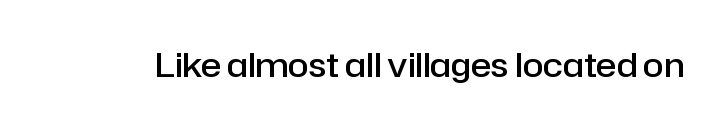
Q: Is the text bold? A: Semi-bold.
Q: Is the text italic (slanted)? A: No, it is upright.
Q: Is the typeface a serif or a sans-serif typeface? A: Sans-serif.
Q: Is the text underlined? A: No.
Q: Is the spacing between letters normal or unusually wide? A: Normal.
Q: Width (condensed, normal, or wide)? A: Normal.
Q: Stroke contrast? A: Low.
Q: x-height? A: Medium.
Q: Monospaced? A: No.
